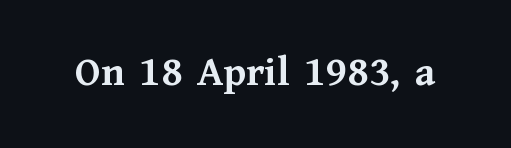
{"serif": "yes", "italic": "no", "bold": "yes", "weight": "semibold", "width": "normal", "stroke_contrast": "medium", "x_height": "medium", "monospaced": "no", "underline": "no", "letter_spacing": "normal", "letter_spacing_em": 0.0, "glyph_px": 43}
